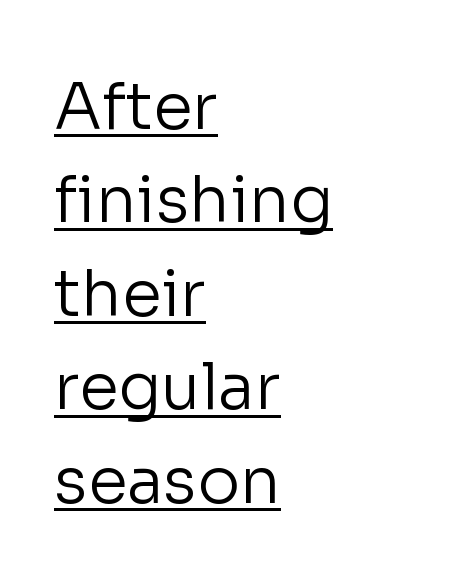
Leading matches the norm, producing a regular column. The horizontal fit of the characters is conventional and even. The face used here is proportionally spaced, like ordinary book or web type. Does the lettering tilt? It doesn't — this is upright.
